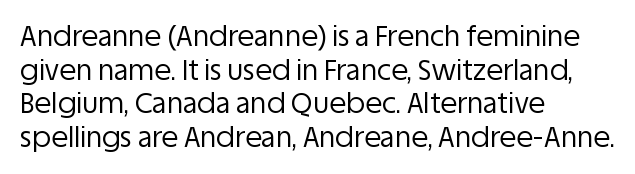
{"serif": "no", "italic": "no", "bold": "no", "weight": "regular", "width": "normal", "stroke_contrast": "low", "x_height": "large", "monospaced": "no", "underline": "no", "align": "left", "line_spacing_ratio": 1.2, "letter_spacing": "normal", "letter_spacing_em": 0.0, "glyph_px": 28}
